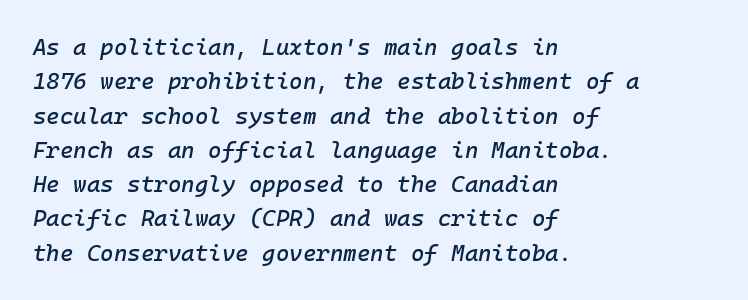
The image shows 23 px text type, italic (leaning right); set left-aligned, normal line spacing (1.49x), normal letter spacing, not underlined.
